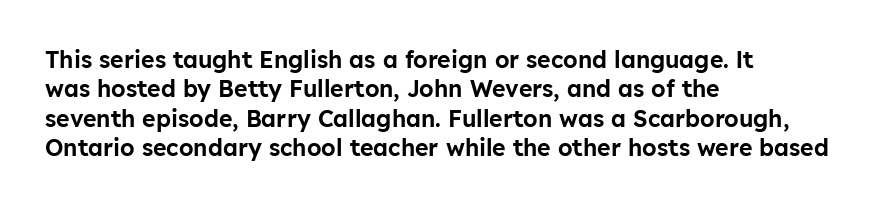
{"italic": "no", "underline": "no", "align": "left", "line_spacing": "normal", "line_spacing_ratio": 1.28, "letter_spacing": "normal", "letter_spacing_em": 0.0, "glyph_px": 23}
